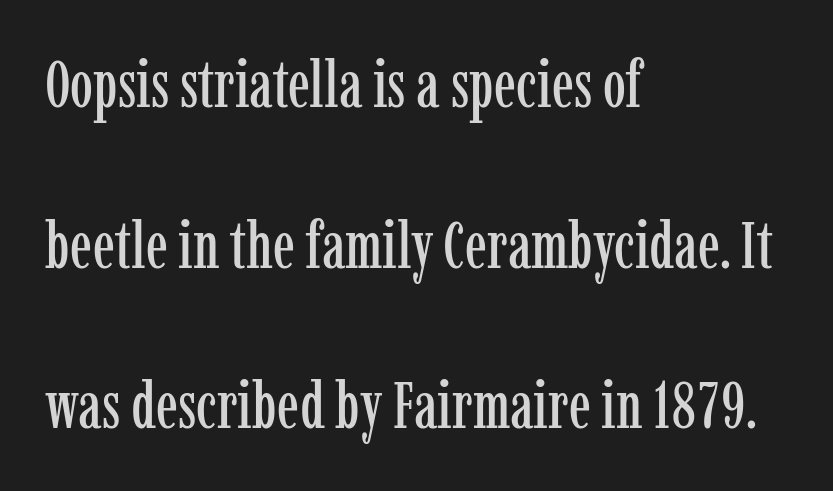
Q: Is the text italic (slanted)? A: No, it is upright.
Q: Is the typeface a serif or a sans-serif typeface? A: Serif.
Q: Is the text underlined? A: No.
Q: How is the paragraph aligned? A: Left-aligned.
Q: Is the spacing between letters normal or unusually wide? A: Normal.
Q: Is the spacing between lines tight, normal or loose? A: Loose.
Q: Width (condensed, normal, or wide)? A: Condensed.
Q: Stroke contrast? A: Low.
Q: x-height? A: Medium.
Q: Monospaced? A: No.
